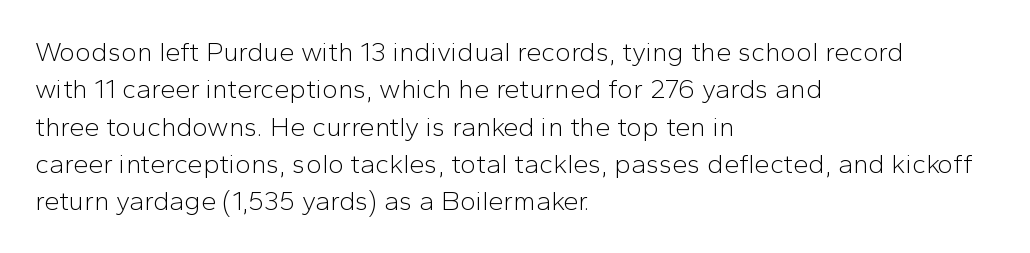
The image shows 27 px text type, upright; set left-aligned, normal line spacing (1.38x), normal letter spacing, not underlined.
